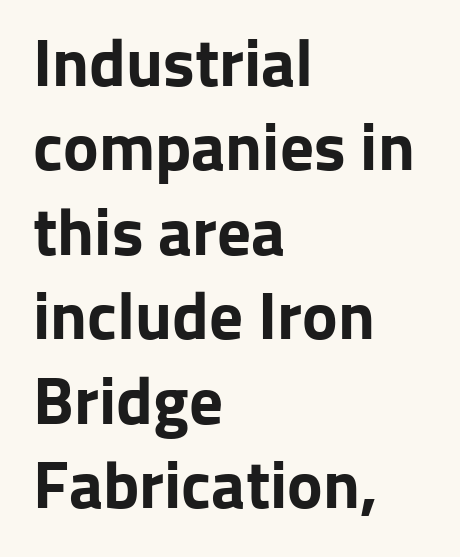
Q: Is the text bold? A: Yes.
Q: Is the text italic (slanted)? A: No, it is upright.
Q: Is the typeface a serif or a sans-serif typeface? A: Sans-serif.
Q: Is the text underlined? A: No.
Q: How is the paragraph aligned? A: Left-aligned.
Q: Is the spacing between letters normal or unusually wide? A: Normal.
Q: Is the spacing between lines tight, normal or loose? A: Normal.
Q: Width (condensed, normal, or wide)? A: Normal.
Q: Stroke contrast? A: Low.
Q: x-height? A: Medium.
Q: Monospaced? A: No.
